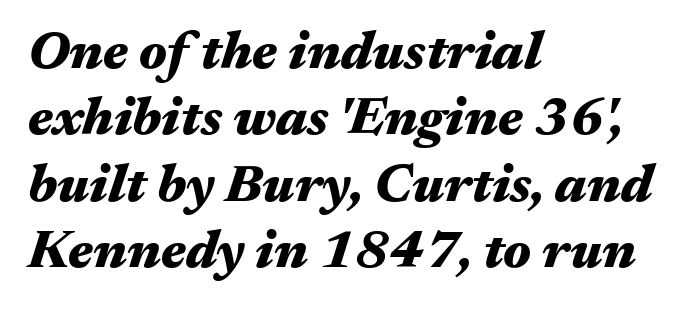
Q: Is the text bold? A: Yes.
Q: Is the text italic (slanted)? A: Yes, it leans right by about 17 degrees.
Q: Is the text underlined? A: No.
Q: How is the paragraph aligned? A: Left-aligned.
Q: Is the spacing between letters normal or unusually wide? A: Normal.
Q: Width (condensed, normal, or wide)? A: Wide.
Q: Stroke contrast? A: Medium.
Q: x-height? A: Medium.
Q: Monospaced? A: No.
